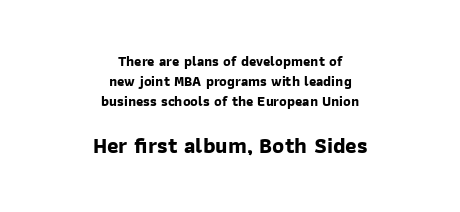
The image shows 22 px bold type; set centered, normal line spacing (1.43x), normal letter spacing, not underlined; the second (bottom) block is 1.57x larger.
